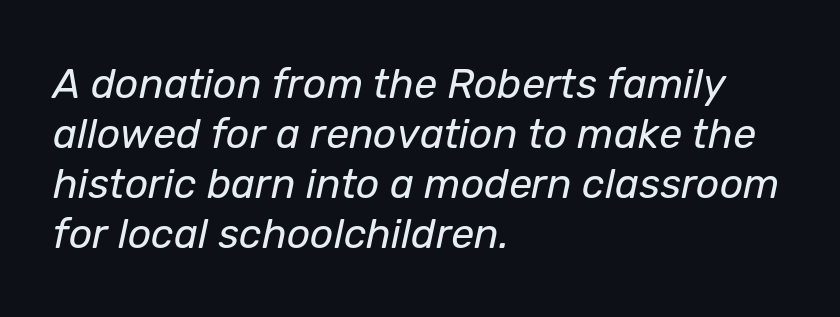
{"italic": "yes", "lean": "right", "slant_degrees": 12, "bold": "no", "weight": "regular", "width": "normal", "stroke_contrast": "low", "x_height": "medium", "monospaced": "no", "underline": "no", "align": "left", "line_spacing_ratio": 1.22, "letter_spacing": "normal", "letter_spacing_em": 0.0, "glyph_px": 41}
